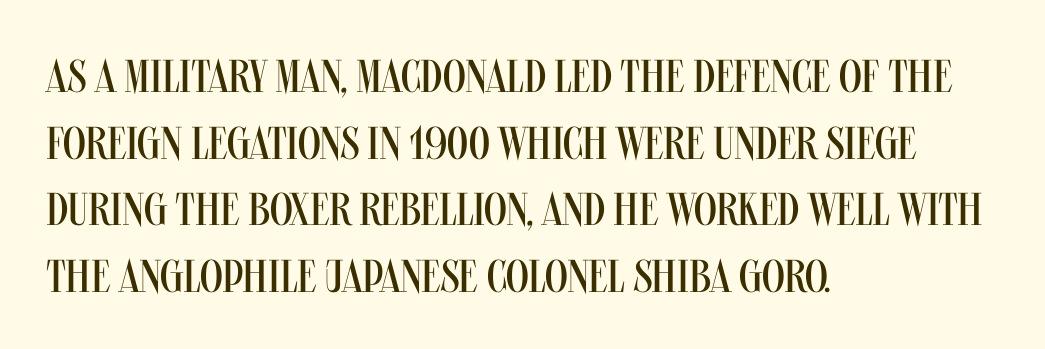
Q: Is the text bold? A: No.
Q: Is the text italic (slanted)? A: No, it is upright.
Q: Is the typeface a serif or a sans-serif typeface? A: Sans-serif.
Q: Is the text underlined? A: No.
Q: How is the paragraph aligned? A: Left-aligned.
Q: Is the spacing between letters normal or unusually wide? A: Normal.
Q: Is the spacing between lines tight, normal or loose? A: Normal.
Q: Width (condensed, normal, or wide)? A: Condensed.
Q: Stroke contrast? A: Medium.
Q: x-height? A: Large.
Q: Monospaced? A: No.
